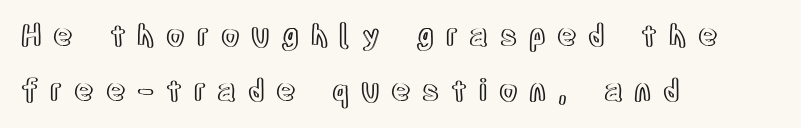
The passage is arranged the way most books set body copy — flush left. Is this a fixed-width face? No — the glyphs have proportional, varying widths. The passage shown has open, widely tracked lettering throughout. This is roman type, the default non-slanted kind. Check the space under the baseline: it is left empty.
